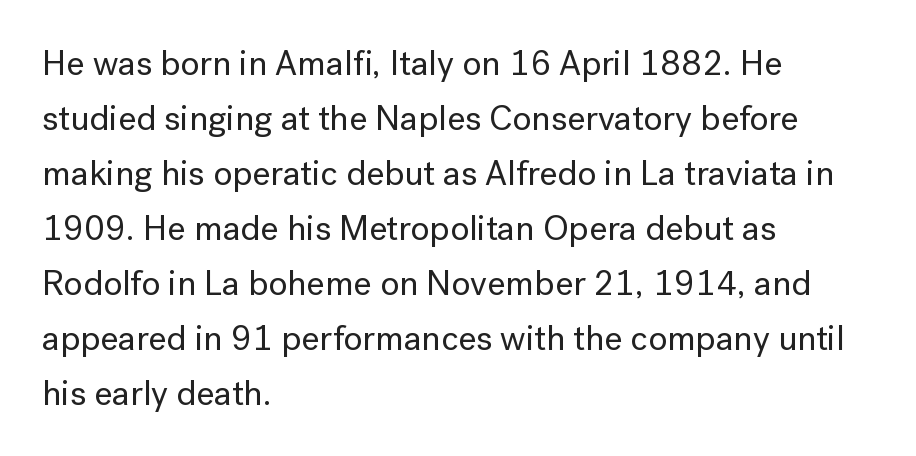
Q: Is the text italic (slanted)? A: No, it is upright.
Q: Is the typeface a serif or a sans-serif typeface? A: Sans-serif.
Q: Is the text underlined? A: No.
Q: How is the paragraph aligned? A: Left-aligned.
Q: Is the spacing between letters normal or unusually wide? A: Normal.
Q: Is the spacing between lines tight, normal or loose? A: Normal.
Q: Width (condensed, normal, or wide)? A: Normal.
Q: Stroke contrast? A: Low.
Q: x-height? A: Medium.
Q: Monospaced? A: No.
